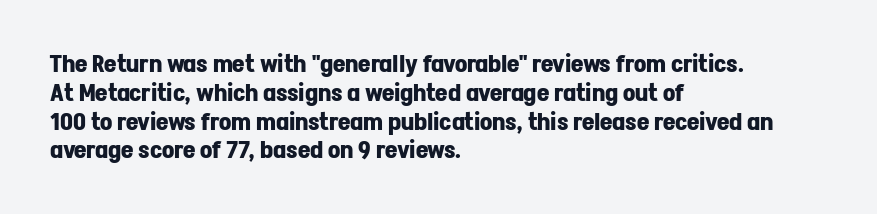
Q: Is the text bold? A: Yes.
Q: Is the text italic (slanted)? A: No, it is upright.
Q: Is the text underlined? A: No.
Q: How is the paragraph aligned? A: Left-aligned.
Q: Is the spacing between letters normal or unusually wide? A: Normal.
